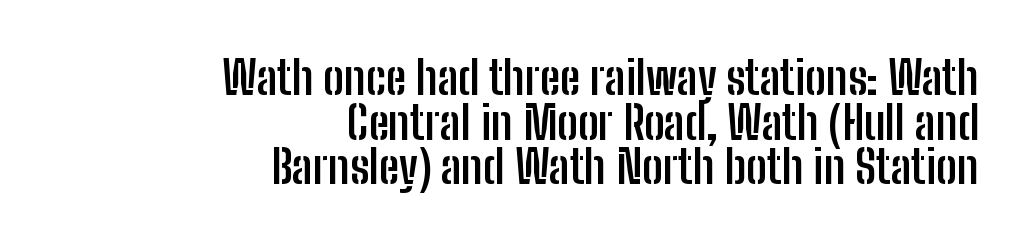
{"serif": "no", "italic": "no", "bold": "yes", "weight": "semibold", "width": "condensed", "stroke_contrast": "low", "x_height": "medium", "monospaced": "no", "underline": "no", "align": "right", "line_spacing": "tight", "line_spacing_ratio": 0.97, "letter_spacing": "normal", "letter_spacing_em": 0.0, "glyph_px": 46}
